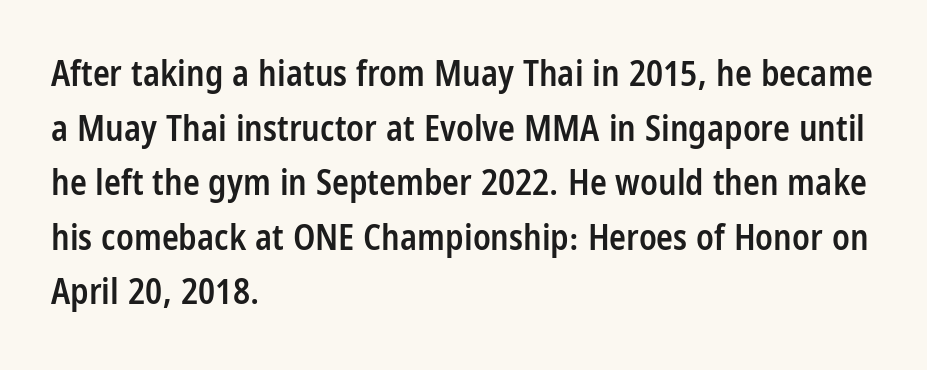
The image shows 35 px semibold, condensed sans-serif type, upright; set left-aligned, normal line spacing (1.56x), normal letter spacing, not underlined; low stroke contrast and a large x-height.
